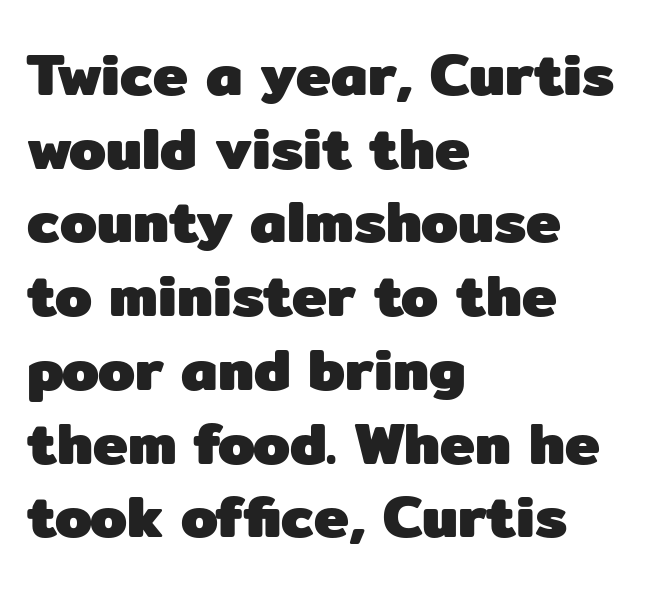
The image shows 59 px heavy sans-serif type, upright; set left-aligned, normal line spacing (1.25x), normal letter spacing, not underlined; low stroke contrast and a medium x-height.
